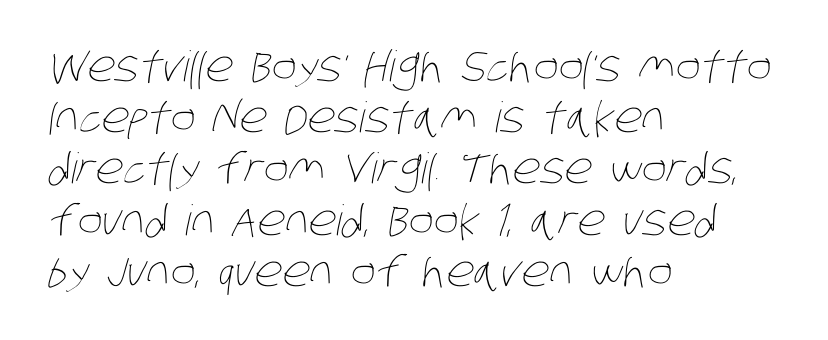
Caption: face not bold, strokes unweighted. Characters follow at the spacing the type designer built in. The glyphs are unaccompanied by any horizontal stroke below them. The rendering anchors every line to the left-hand side. Looks like regular typesetting: each glyph gets only the width it needs.
